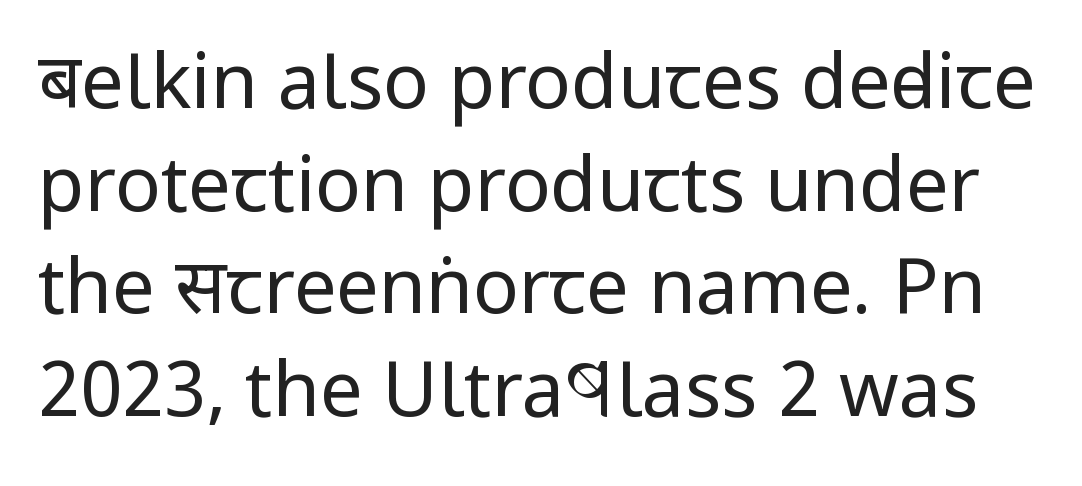
Q: Is the text bold? A: No.
Q: Is the text italic (slanted)? A: No, it is upright.
Q: Is the typeface a serif or a sans-serif typeface? A: Sans-serif.
Q: Is the text underlined? A: No.
Q: Is the spacing between letters normal or unusually wide? A: Normal.
Q: Is the spacing between lines tight, normal or loose? A: Normal.
Q: Width (condensed, normal, or wide)? A: Condensed.
Q: Stroke contrast? A: Low.
Q: x-height? A: Large.
Q: Monospaced? A: No.
